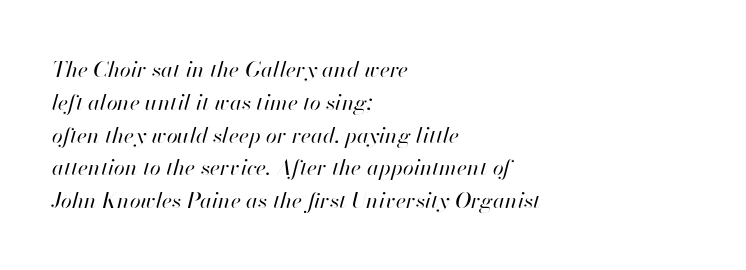
Q: Is the text bold? A: No.
Q: Is the text italic (slanted)? A: Yes, it leans right by about 13 degrees.
Q: Is the text underlined? A: No.
Q: How is the paragraph aligned? A: Left-aligned.
Q: Is the spacing between letters normal or unusually wide? A: Normal.
Q: Is the spacing between lines tight, normal or loose? A: Normal.
